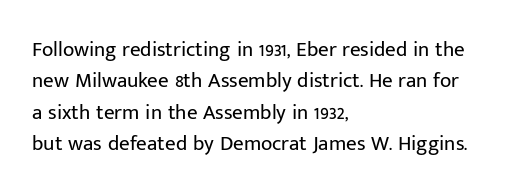
The image shows 21 px text type, upright; set left-aligned, normal line spacing (1.5x), normal letter spacing, not underlined.
